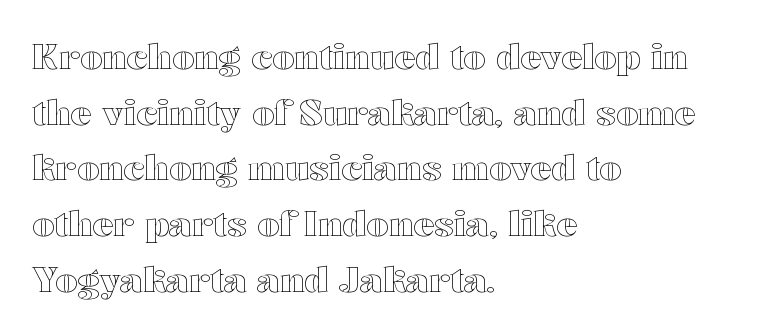
Q: Is the text italic (slanted)? A: No, it is upright.
Q: Is the text underlined? A: No.
Q: How is the paragraph aligned? A: Left-aligned.
Q: Is the spacing between letters normal or unusually wide? A: Normal.
Q: Is the spacing between lines tight, normal or loose? A: Normal.
Q: Width (condensed, normal, or wide)? A: Wide.
Q: x-height? A: Medium.
Q: Monospaced? A: No.
